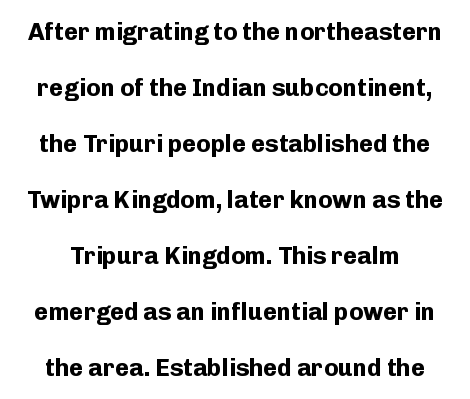
{"italic": "no", "bold": "yes", "underline": "no", "line_spacing": "loose", "line_spacing_ratio": 2.33, "letter_spacing": "normal", "letter_spacing_em": 0.0, "glyph_px": 24}
